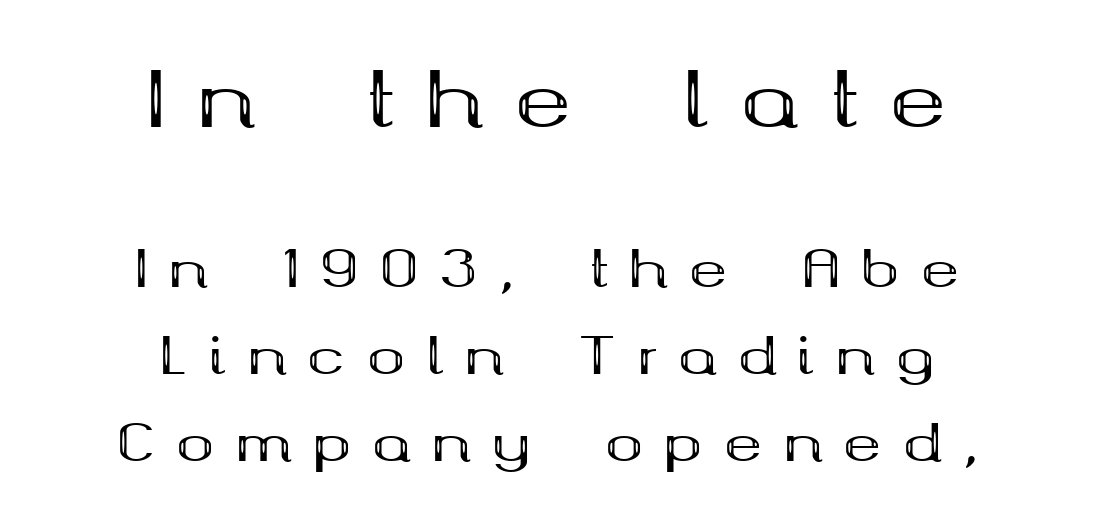
Q: Is the text bold? A: Yes.
Q: Is the text italic (slanted)? A: No, it is upright.
Q: Is the typeface a serif or a sans-serif typeface? A: Serif.
Q: Is the text underlined? A: No.
Q: How is the paragraph aligned? A: Centered.
Q: Is the spacing between letters normal or unusually wide? A: Unusually wide.
Q: Which block of text is set in a larger size, the first (top) or the second (bottom)? A: The first (top) one.
Q: Width (condensed, normal, or wide)? A: Wide.
Q: Stroke contrast? A: Medium.
Q: x-height? A: Medium.
Q: Monospaced? A: No.
